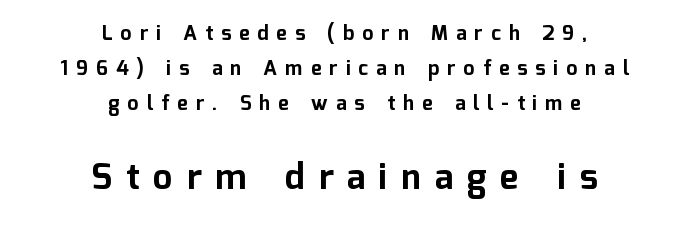
{"serif": "no", "italic": "no", "bold": "yes", "weight": "bold", "width": "normal", "stroke_contrast": "low", "x_height": "medium", "monospaced": "no", "underline": "no", "align": "center", "line_spacing_ratio": 1.75, "letter_spacing": "wide", "letter_spacing_em": 0.4, "larger_block": "second", "size_ratio": 1.75, "glyph_px": 35}
